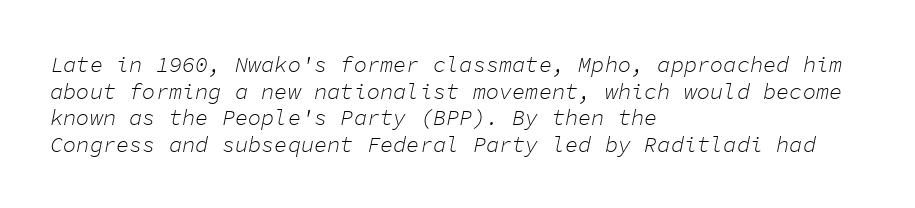
{"italic": "yes", "lean": "right", "slant_degrees": 11, "bold": "no", "underline": "no", "align": "left", "line_spacing_ratio": 1.21, "letter_spacing": "normal", "letter_spacing_em": 0.0, "glyph_px": 22}
